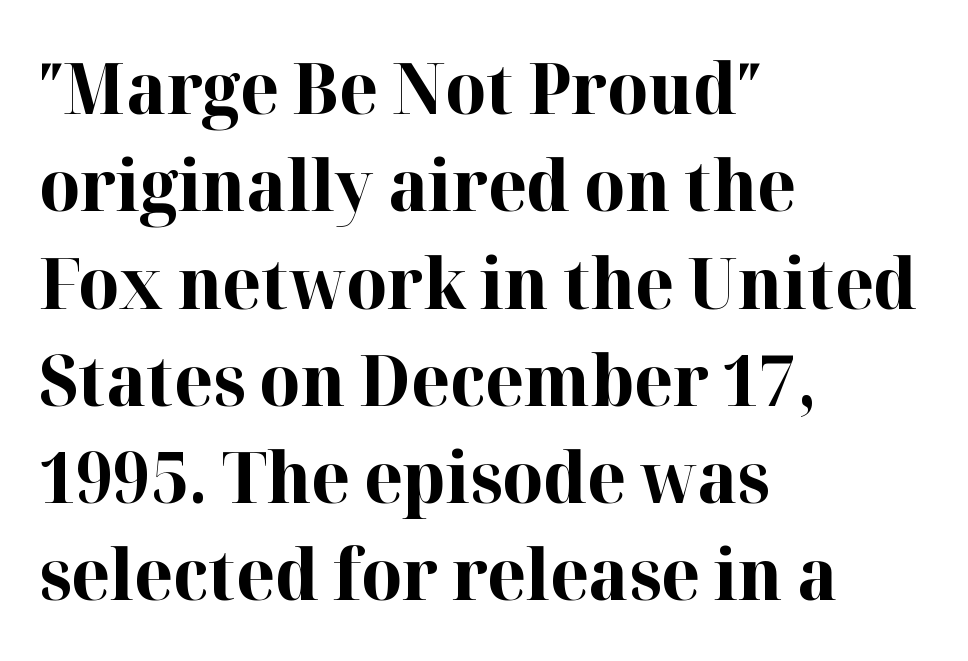
Q: Is the text bold? A: Yes.
Q: Is the text italic (slanted)? A: No, it is upright.
Q: Is the typeface a serif or a sans-serif typeface? A: Serif.
Q: Is the text underlined? A: No.
Q: How is the paragraph aligned? A: Left-aligned.
Q: Is the spacing between letters normal or unusually wide? A: Normal.
Q: Is the spacing between lines tight, normal or loose? A: Normal.
Q: Width (condensed, normal, or wide)? A: Normal.
Q: Stroke contrast? A: High.
Q: x-height? A: Medium.
Q: Monospaced? A: No.
